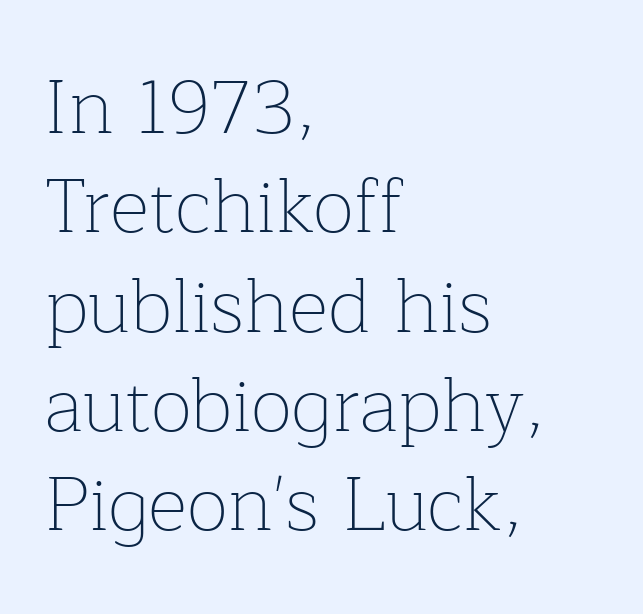
Vertical strokes here are truly vertical. The face looks like a standard text weight, possibly lighter. The rendering uses natural spacing where letterforms have individual widths. The leading is moderate, giving the passage an even texture.
